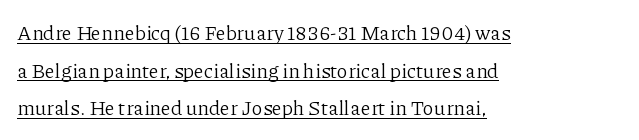
The image shows 20 px text type, upright; set left-aligned, line spacing 1.88x, normal letter spacing, underlined.
